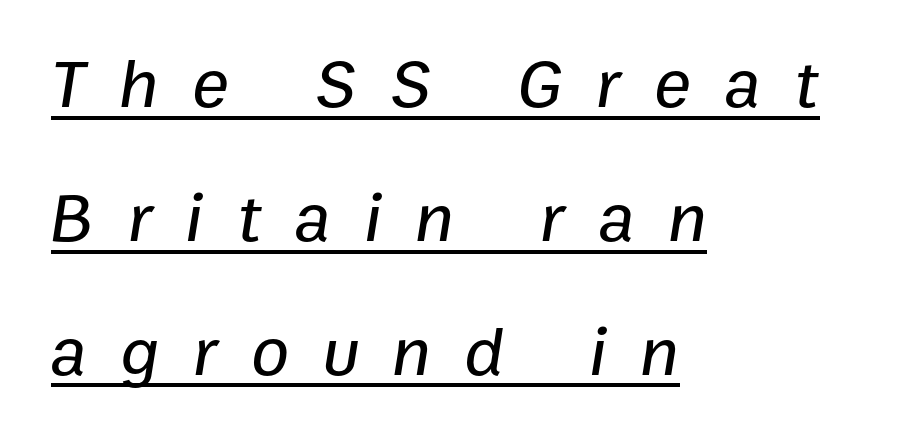
Notice how the stems are inclined rather than vertical — that's the hallmark of italics. Horizontal alignment here is leftward, the default for most running prose. Here the designer chose a conventional face with non-uniform glyph widths. Baseline-to-baseline distance is far greater than the letter height.
